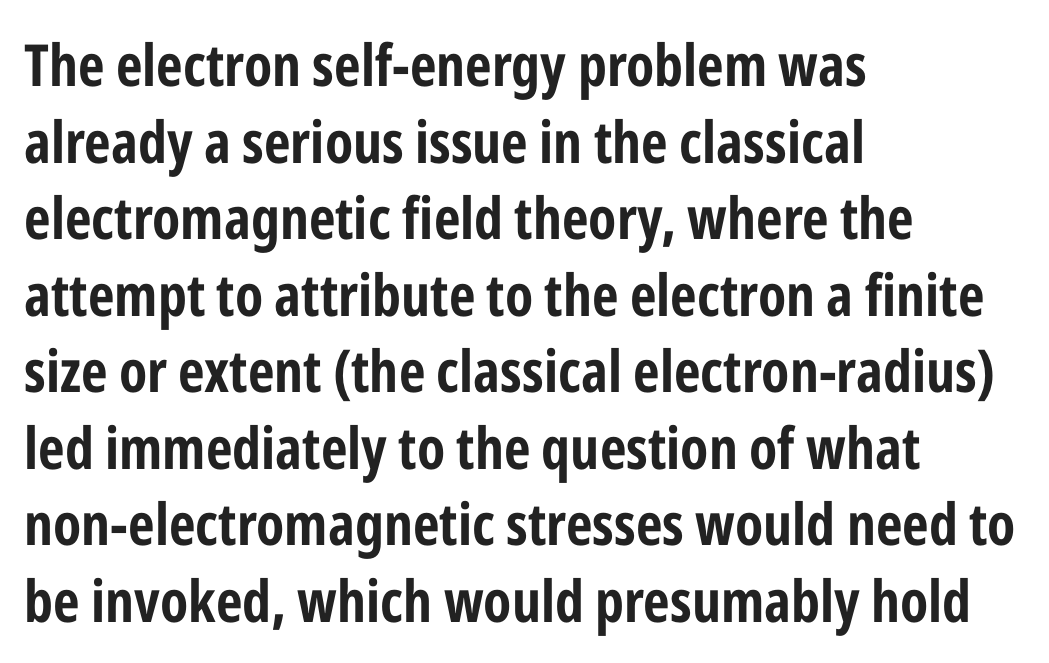
Q: Is the text bold? A: Yes.
Q: Is the text italic (slanted)? A: No, it is upright.
Q: Is the typeface a serif or a sans-serif typeface? A: Sans-serif.
Q: Is the text underlined? A: No.
Q: How is the paragraph aligned? A: Left-aligned.
Q: Is the spacing between letters normal or unusually wide? A: Normal.
Q: Is the spacing between lines tight, normal or loose? A: Normal.
Q: Width (condensed, normal, or wide)? A: Condensed.
Q: Stroke contrast? A: Low.
Q: x-height? A: Medium.
Q: Monospaced? A: No.
